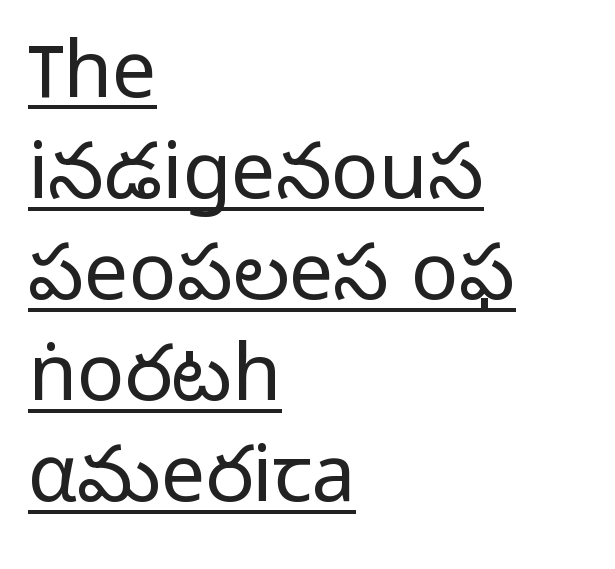
The face used here is proportionally spaced, like ordinary book or web type. The compositor pushed each line to the left boundary. Glance below the letters and you will spot a drawn line. The font family rendered here belongs to the sans-serif group. No extra ink here — the face is not bold.
